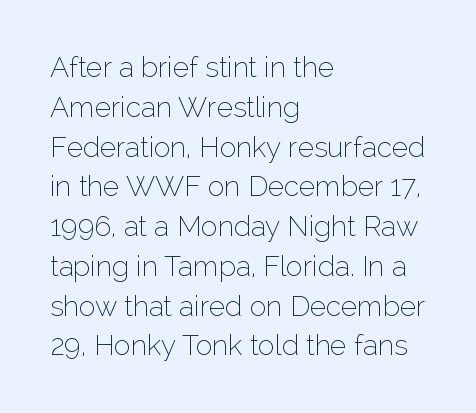
The image shows 28 px thin sans-serif type, upright; set left-aligned, normal line spacing (1.42x), normal letter spacing, not underlined; low stroke contrast and a medium x-height.
